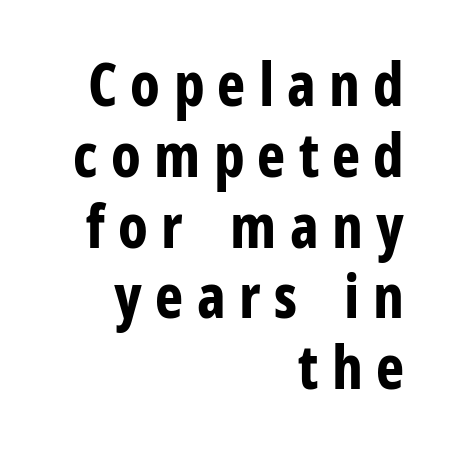
Q: Is the text bold? A: Yes.
Q: Is the text italic (slanted)? A: No, it is upright.
Q: Is the typeface a serif or a sans-serif typeface? A: Sans-serif.
Q: Is the text underlined? A: No.
Q: How is the paragraph aligned? A: Right-aligned.
Q: Is the spacing between letters normal or unusually wide? A: Unusually wide.
Q: Width (condensed, normal, or wide)? A: Condensed.
Q: Stroke contrast? A: Low.
Q: x-height? A: Medium.
Q: Monospaced? A: No.
